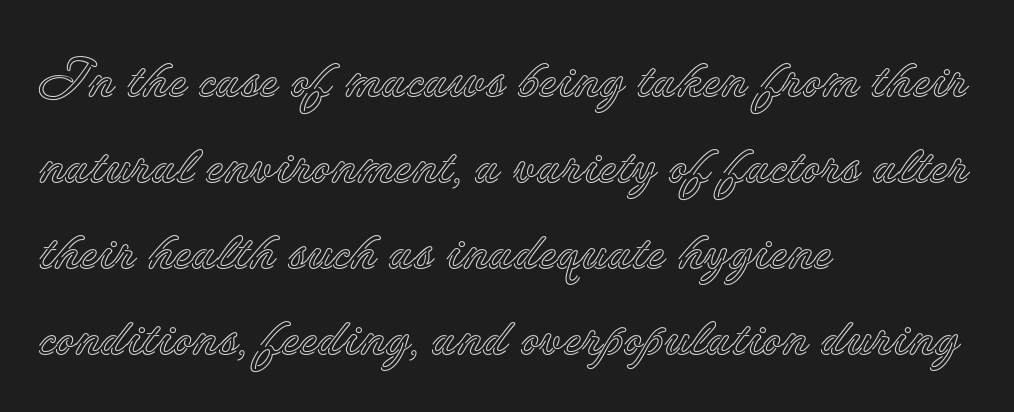
{"width": "normal", "x_height": "small", "monospaced": "no", "underline": "no", "align": "left", "line_spacing": "normal", "line_spacing_ratio": 1.59, "letter_spacing": "normal", "letter_spacing_em": 0.0, "glyph_px": 54}
